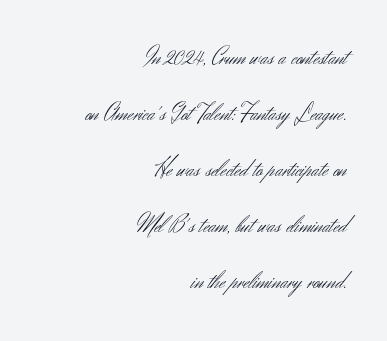
The compositor pushed each line to the right boundary. Line spacing here is loose. The typeface has the unassuming heft of standard copy or less. Here the glyphs are tracked normally, forming tight word shapes.
